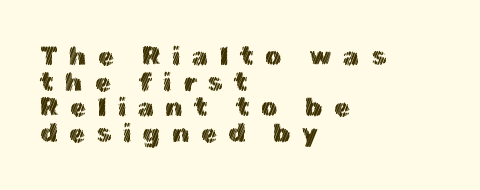
Is there much room between lines? No — they nearly touch. Every character sits straight up, as roman type does. Rule under the text: the space is simply empty. The line texture is sparse and dotted thanks to wide tracking. Visually the block forms a straight wall on the left and a jagged coastline on the right.
